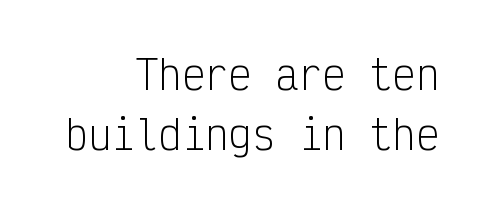
Q: Is the text bold? A: No.
Q: Is the text italic (slanted)? A: No, it is upright.
Q: Is the typeface a serif or a sans-serif typeface? A: Sans-serif.
Q: Is the text underlined? A: No.
Q: How is the paragraph aligned? A: Right-aligned.
Q: Is the spacing between letters normal or unusually wide? A: Normal.
Q: Is the spacing between lines tight, normal or loose? A: Normal.
Q: Width (condensed, normal, or wide)? A: Condensed.
Q: Stroke contrast? A: Low.
Q: x-height? A: Medium.
Q: Monospaced? A: Yes.
